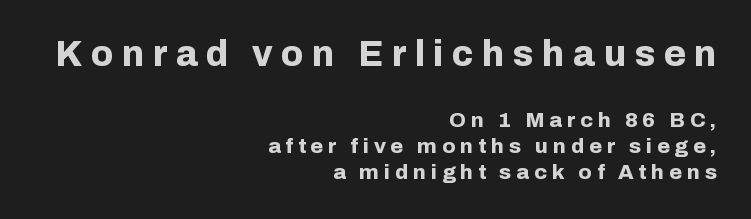
Q: Is the text bold? A: Yes.
Q: Is the text italic (slanted)? A: No, it is upright.
Q: Is the typeface a serif or a sans-serif typeface? A: Sans-serif.
Q: Is the text underlined? A: No.
Q: How is the paragraph aligned? A: Right-aligned.
Q: Is the spacing between letters normal or unusually wide? A: Unusually wide.
Q: Is the spacing between lines tight, normal or loose? A: Normal.
Q: Which block of text is set in a larger size, the first (top) or the second (bottom)? A: The first (top) one.
Q: Width (condensed, normal, or wide)? A: Normal.
Q: Stroke contrast? A: Low.
Q: x-height? A: Medium.
Q: Monospaced? A: No.
